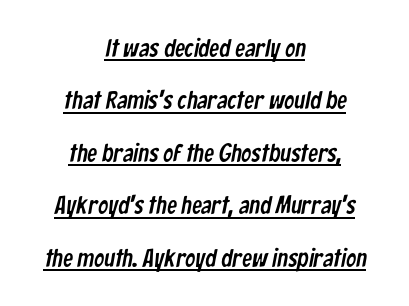
The image shows 25 px text type; set centered, loose line spacing (2.1x), normal letter spacing, underlined.
